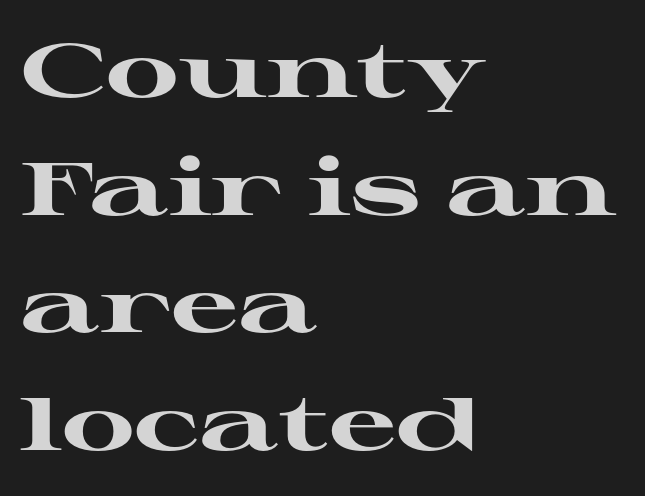
The image shows 75 px heavy, wide serif type, upright; set left-aligned, normal line spacing (1.57x), normal letter spacing, not underlined; high stroke contrast and a medium x-height.
